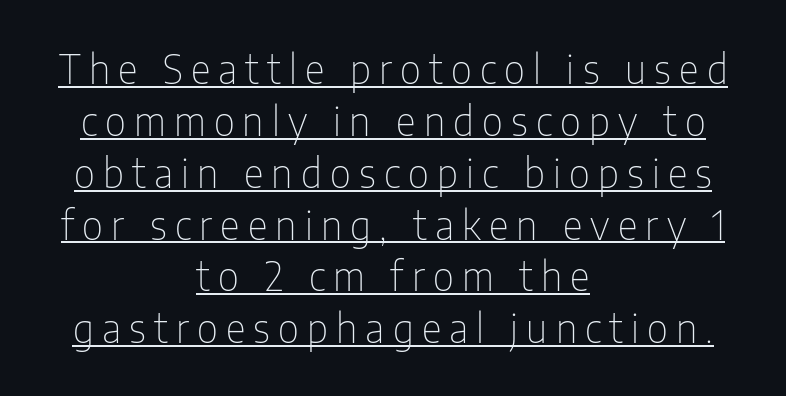
Interline gaps are of average width in this sample. Unlike a traditional serif, this face leaves its strokes unadorned. Letters have the restrained weight of plain body copy at most. If you folded the block vertically in half, each line would mirror itself in length. Students, observe the line beneath the letters — that is underlining. Nope, not italic — everything's standing straight.
